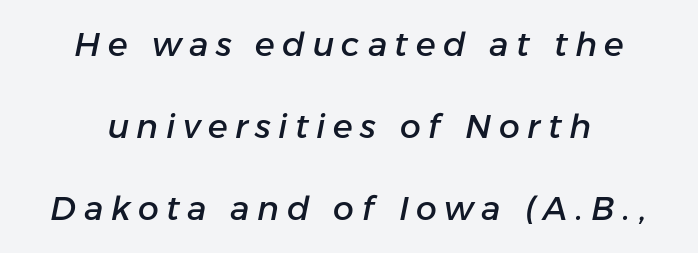
Q: Is the text italic (slanted)? A: Yes, it leans right by about 11 degrees.
Q: Is the text underlined? A: No.
Q: How is the paragraph aligned? A: Centered.
Q: Is the spacing between letters normal or unusually wide? A: Unusually wide.
Q: Is the spacing between lines tight, normal or loose? A: Loose.
Q: Width (condensed, normal, or wide)? A: Normal.
Q: Stroke contrast? A: Low.
Q: x-height? A: Medium.
Q: Monospaced? A: No.
